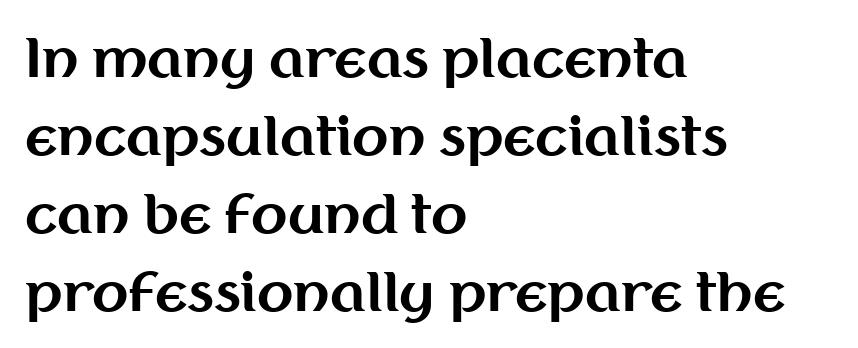
Do the characters align in a grid? No, the font is proportional. The font family rendered here belongs to the sans-serif group. Caption: bold face, heavy strokes. Words appear dense and cohesive because spacing is normal. Typeset ragged right — the left edge is the straight one. Evenly set lines give the paragraph a standard silhouette.
